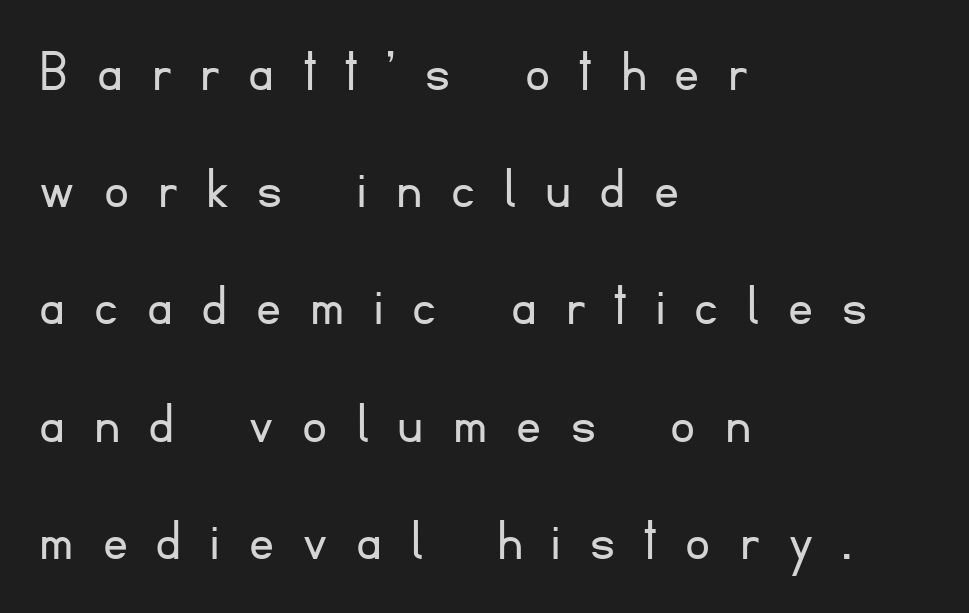
Characters remain perfectly vertical along every line. A typesetter would call this proportional, since set widths differ per character. Does the copy run flush right? No — it runs flush left. Stems and bowls with no extra thickness — not bold.
